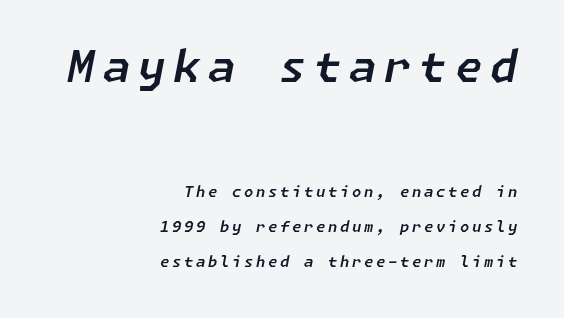
{"italic": "yes", "lean": "right", "slant_degrees": 11, "width": "normal", "stroke_contrast": "low", "x_height": "medium", "underline": "no", "align": "right", "line_spacing": "loose", "line_spacing_ratio": 2.33, "larger_block": "first", "size_ratio": 2.93, "glyph_px": 44}
